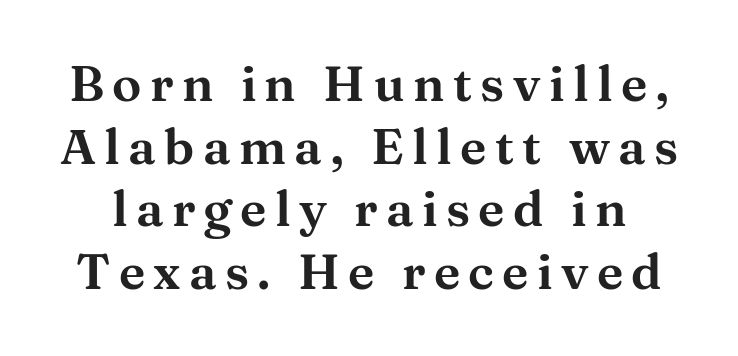
This is the regular roman posture of the typeface. Each row of text sits above clean, open space. Font category for this specimen: serif. The face used here is proportionally spaced, like ordinary book or web type. Compared with typical paragraphs, the rows here are spaced about the same.
